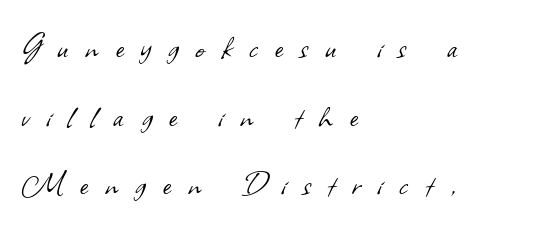
{"serif": "no", "bold": "no", "weight": "light", "width": "normal", "stroke_contrast": "low", "x_height": "small", "monospaced": "no", "underline": "no", "align": "left", "line_spacing_ratio": 1.76, "letter_spacing": "wide", "letter_spacing_em": 0.44, "glyph_px": 39}
